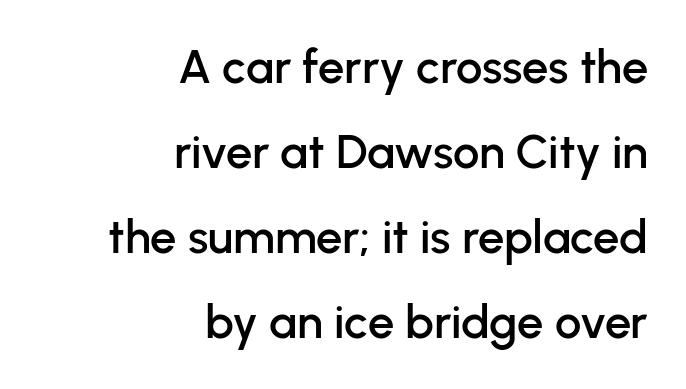
This sample uses a sans-serif face. How are the letters spaced? Ordinarily, with no added tracking. Note the varied advance widths — an 'i' is clearly narrower than an 'm'. The lines are quadded right.
